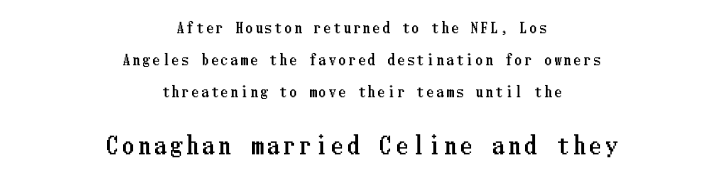
{"italic": "no", "underline": "no", "align": "center", "line_spacing": "loose", "line_spacing_ratio": 2.28, "letter_spacing": "wide", "letter_spacing_em": 0.2, "larger_block": "second", "size_ratio": 1.64, "glyph_px": 23}
